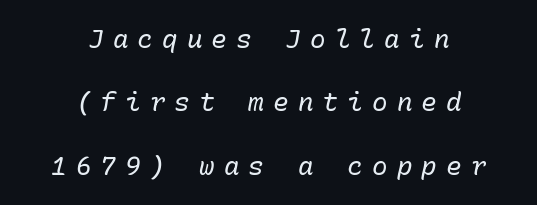
Which margin do the lines hug? Neither — every line sits in the middle. Inter-character spacing is expanded well beyond the font's built-in metrics. The space beneath each line is pristine and unruled. It's the slanting kind of type.
